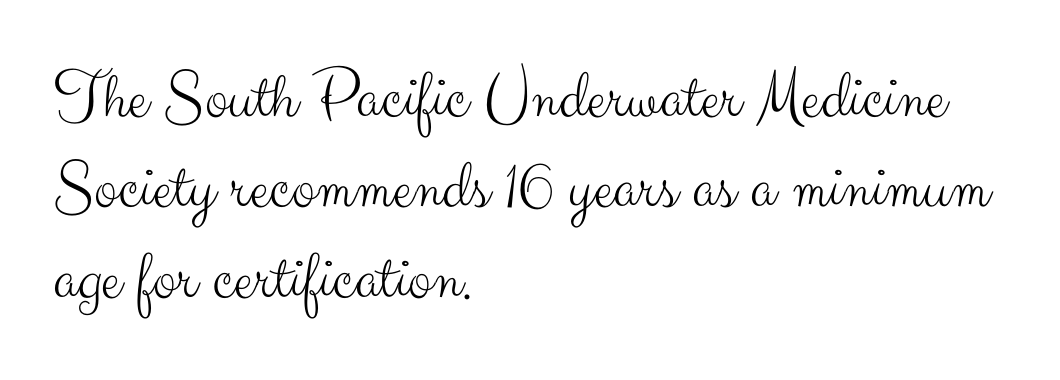
The gap between lines stays unmarked. Inter-character spacing is left at the font's built-in metrics. No feet cap the strokes, marking this as sans-serif type. The rendering anchors every line to the left-hand side.
